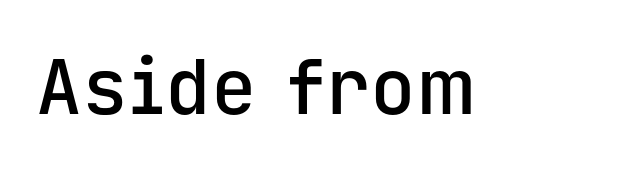
The image shows 76 px semibold sans-serif type, upright, monospaced; set normal letter spacing, not underlined; low stroke contrast and a medium x-height.
